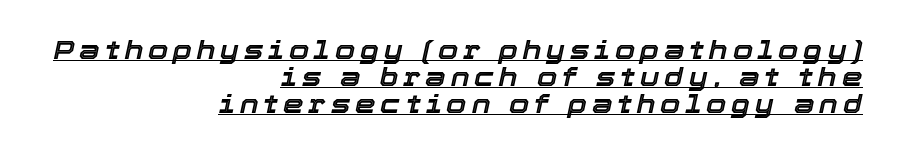
Like a heading marked for emphasis, these lines bear an underscore. Where is the straight margin? On the right. Italic? Definitely — the glyphs are oblique. Reading down the column, the eye jumps only a short way to each next line.
